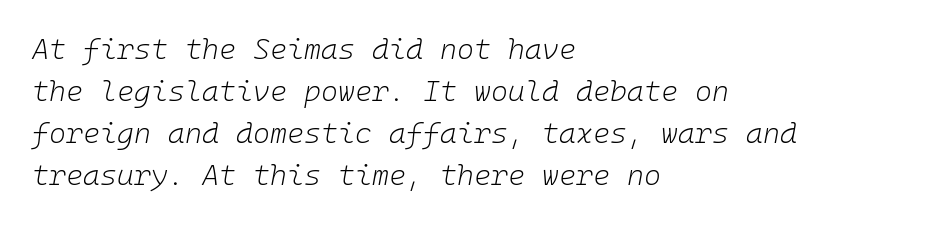
The image shows 29 px light type, italic (leaning right), monospaced; set left-aligned, normal line spacing (1.45x), normal letter spacing, not underlined; low stroke contrast and a medium x-height.
